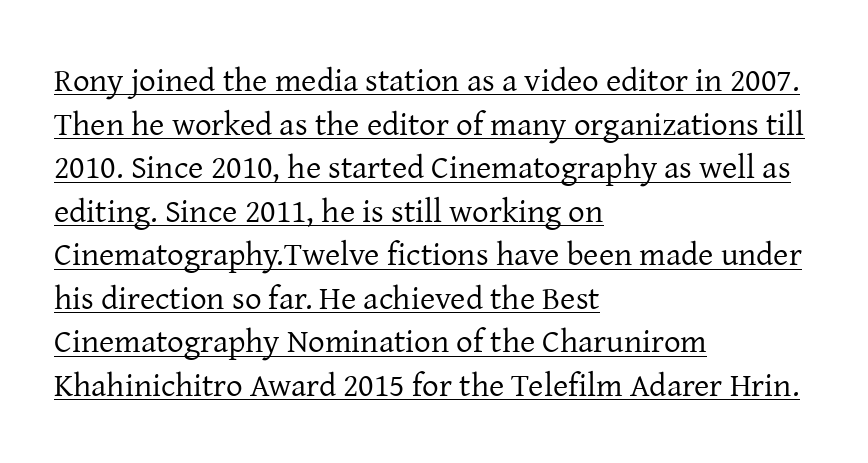
The image shows 33 px regular-weight serif type, upright; set left-aligned, normal line spacing (1.32x), normal letter spacing, underlined; low stroke contrast and a medium x-height.
